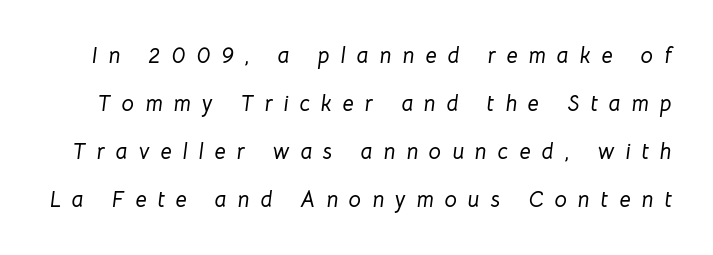
{"italic": "yes", "lean": "right", "slant_degrees": 8, "underline": "no", "line_spacing": "loose", "line_spacing_ratio": 2.18, "letter_spacing": "wide", "letter_spacing_em": 0.5, "glyph_px": 22}
